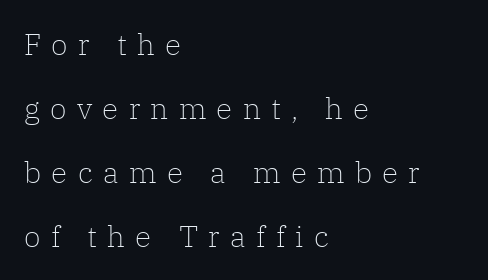
Inter-character spacing is expanded well beyond the font's built-in metrics. These lines stack with their left ends in a neat column. Ordinary non-slanted type is in use. These lines are rendered in a variable-pitch font. Type without underlining.
